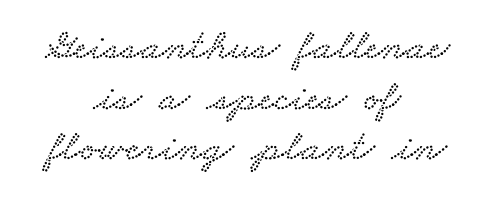
{"serif": "yes", "width": "wide", "stroke_contrast": "low", "x_height": "small", "monospaced": "no", "underline": "no", "align": "center", "line_spacing": "tight", "line_spacing_ratio": 1.15, "letter_spacing": "normal", "letter_spacing_em": 0.0, "glyph_px": 44}
